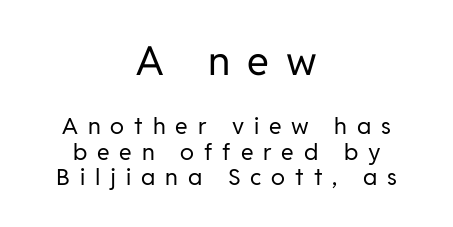
Q: Is the text bold? A: No.
Q: Is the text italic (slanted)? A: No, it is upright.
Q: Is the typeface a serif or a sans-serif typeface? A: Sans-serif.
Q: Is the text underlined? A: No.
Q: How is the paragraph aligned? A: Centered.
Q: Is the spacing between letters normal or unusually wide? A: Unusually wide.
Q: Is the spacing between lines tight, normal or loose? A: Tight.
Q: Which block of text is set in a larger size, the first (top) or the second (bottom)? A: The first (top) one.
Q: Width (condensed, normal, or wide)? A: Normal.
Q: Stroke contrast? A: Low.
Q: x-height? A: Medium.
Q: Monospaced? A: No.
